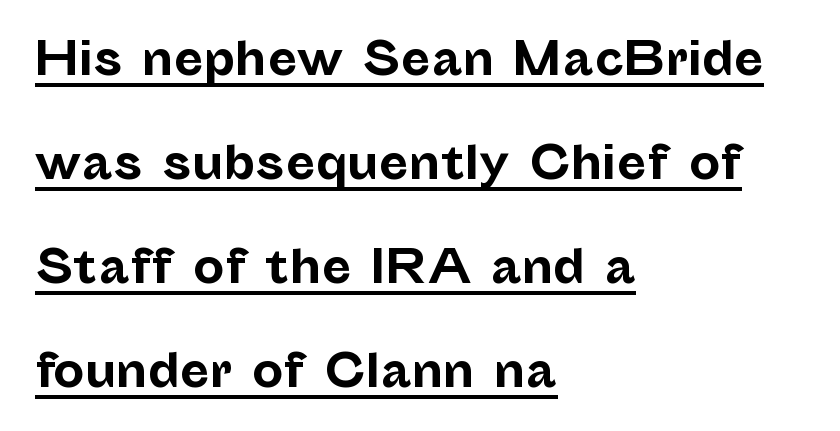
You could fit nearly another row in the gap between these rows. Rendered with straight, roman letterforms. Chunky letters — that's bold for sure. Is this a sans? Yes — the strokes have no serifs. The passage shown has conventional tracking throughout. Caption: multi-line text, flush left, ragged right.
